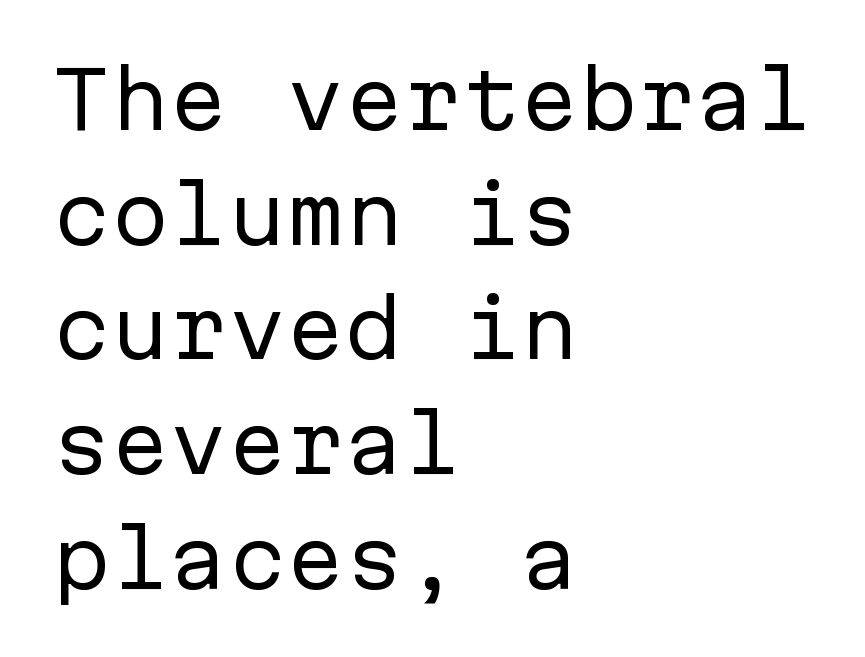
Q: Is the text bold? A: No.
Q: Is the text italic (slanted)? A: No, it is upright.
Q: Is the typeface a serif or a sans-serif typeface? A: Sans-serif.
Q: Is the text underlined? A: No.
Q: How is the paragraph aligned? A: Left-aligned.
Q: Is the spacing between letters normal or unusually wide? A: Normal.
Q: Is the spacing between lines tight, normal or loose? A: Normal.
Q: Width (condensed, normal, or wide)? A: Normal.
Q: Stroke contrast? A: Low.
Q: x-height? A: Medium.
Q: Monospaced? A: Yes.
